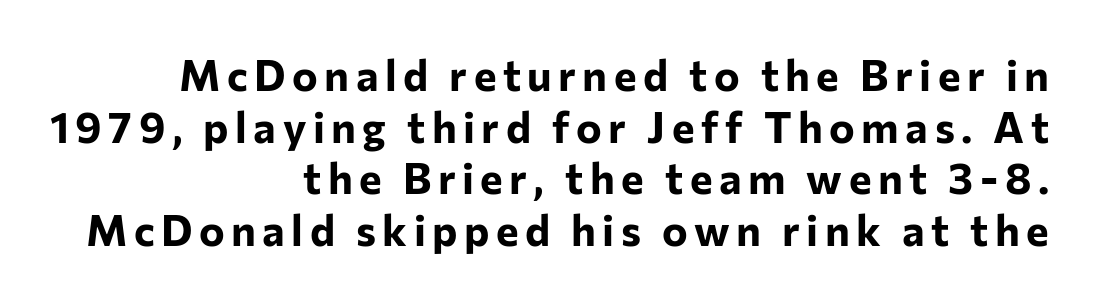
The image shows 43 px bold sans-serif type, upright; set right-aligned, line spacing 1.2x, not underlined; low stroke contrast and a medium x-height.
